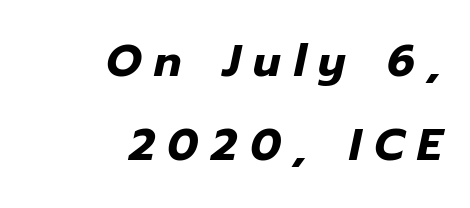
Letter spacing: wide. Spacing verdict: proportional, widths tailored to each character. Whoever set this chose breathing room over compactness in the vertical rhythm. The typesetting leans heavy: a genuine bold.
